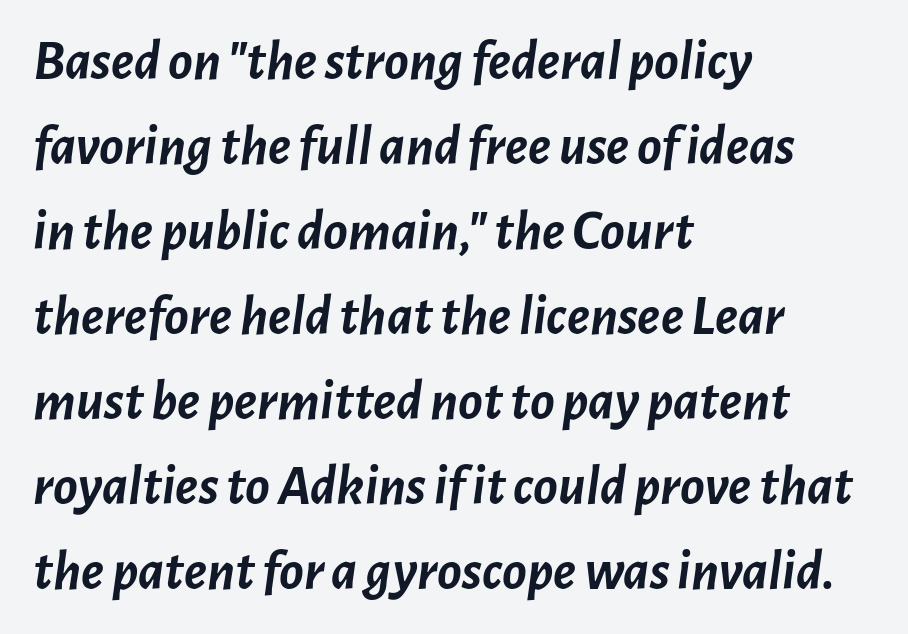
{"italic": "yes", "lean": "right", "slant_degrees": 7, "bold": "yes", "weight": "semibold", "width": "normal", "stroke_contrast": "low", "x_height": "medium", "monospaced": "no", "underline": "no", "align": "left", "line_spacing": "normal", "line_spacing_ratio": 1.49, "letter_spacing": "normal", "letter_spacing_em": 0.0, "glyph_px": 57}
